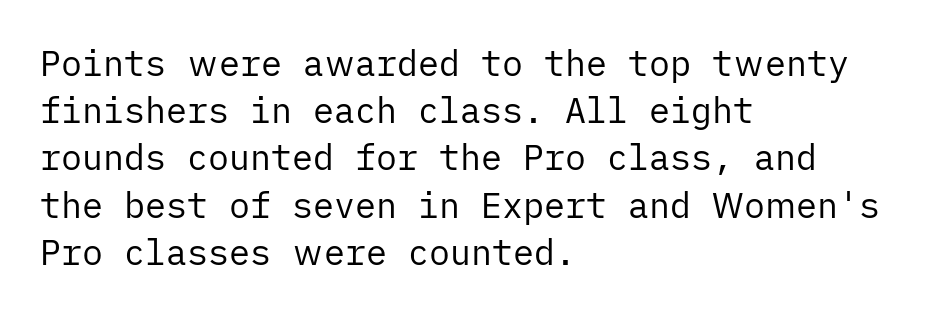
Vertically, the passage feels balanced, rows spaced as you'd expect. Words appear dense and cohesive because spacing is normal. Weight: in the light-to-regular range. This rendering uses left alignment, leaving the right contour irregular. The typeface chosen for these lines omits serifs. Rendered with straight, roman letterforms.
